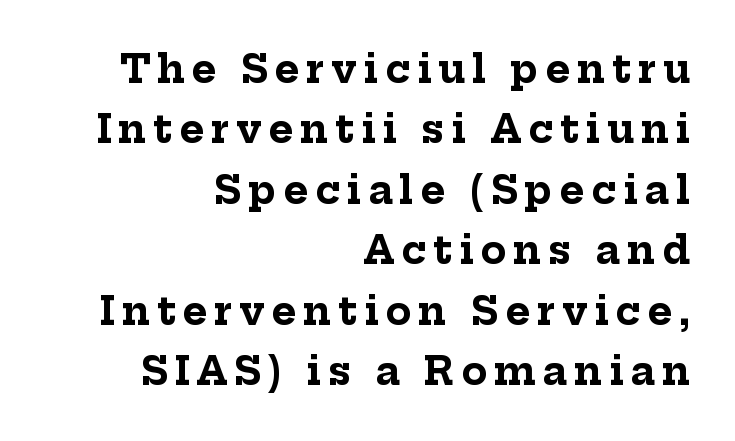
{"serif": "yes", "italic": "no", "bold": "yes", "weight": "bold", "width": "normal", "stroke_contrast": "low", "x_height": "medium", "monospaced": "no", "underline": "no", "align": "right", "line_spacing": "normal", "line_spacing_ratio": 1.59, "glyph_px": 38}
